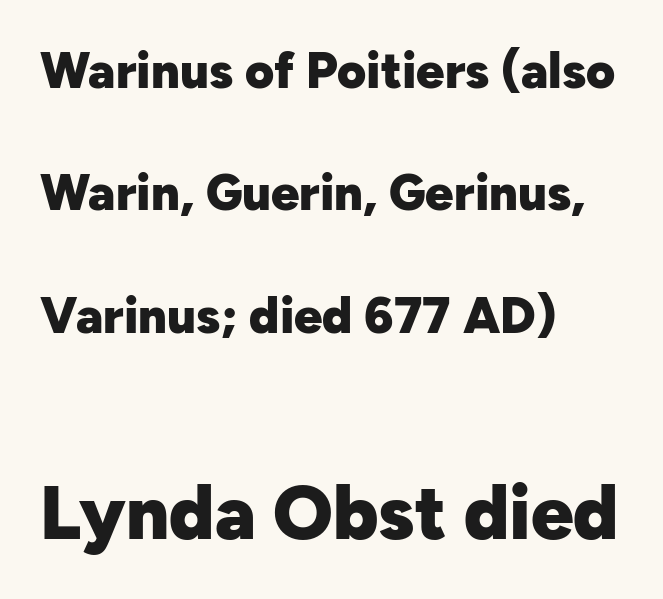
{"serif": "no", "italic": "no", "bold": "yes", "weight": "heavy", "width": "normal", "stroke_contrast": "low", "x_height": "medium", "monospaced": "no", "underline": "no", "align": "left", "line_spacing": "loose", "line_spacing_ratio": 2.45, "letter_spacing": "normal", "letter_spacing_em": 0.0, "larger_block": "second", "size_ratio": 1.5, "glyph_px": 75}
